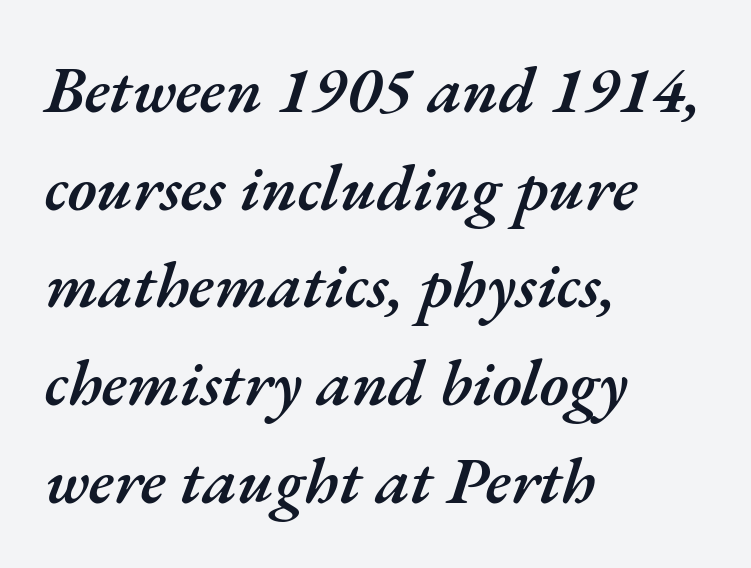
The image shows 66 px semibold type, italic (leaning right); set left-aligned, normal line spacing (1.48x), normal letter spacing, not underlined; medium stroke contrast and a small x-height.
